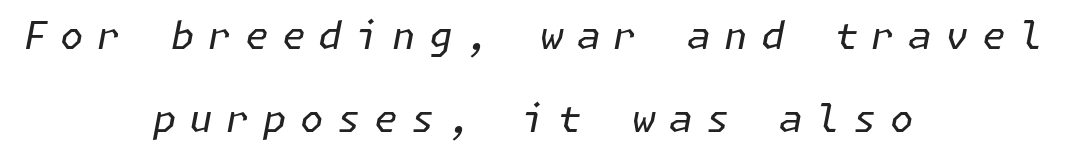
Is the type heavy? It reads as light-to-regular instead. This block would shrink considerably if given ordinary leading; it's expanded now. The lettering tilts uniformly, giving the passage an italic look. Horizontal alignment here is central, giving a formal, balanced look. Letter spacing: wide. Anything drawn beneath the words? Only blank space.
